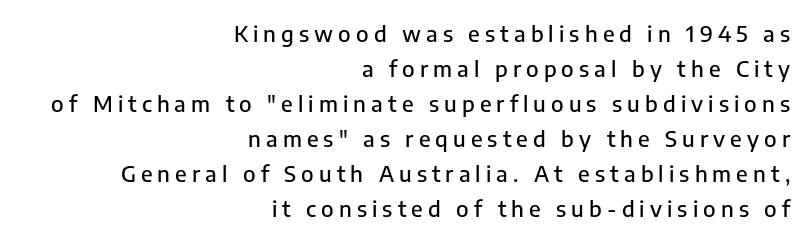
{"italic": "no", "underline": "no", "align": "right", "line_spacing": "normal", "line_spacing_ratio": 1.59, "letter_spacing": "wide", "letter_spacing_em": 0.23, "glyph_px": 22}
